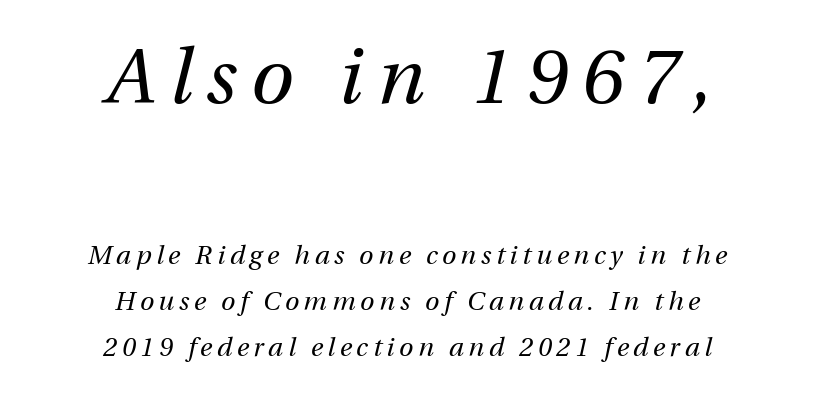
The image shows 78 px regular-weight type, italic (leaning right); set centered, line spacing 1.77x, not underlined; the first (top) block is 3.0x larger; medium stroke contrast and a medium x-height.
